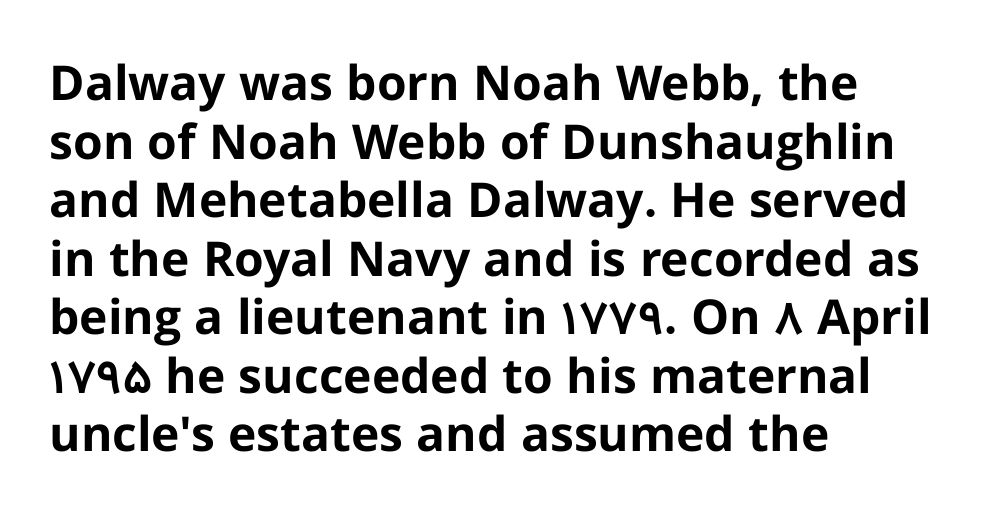
The image shows 48 px bold sans-serif type, upright; set left-aligned, line spacing 1.22x, normal letter spacing, not underlined; low stroke contrast and a medium x-height.
